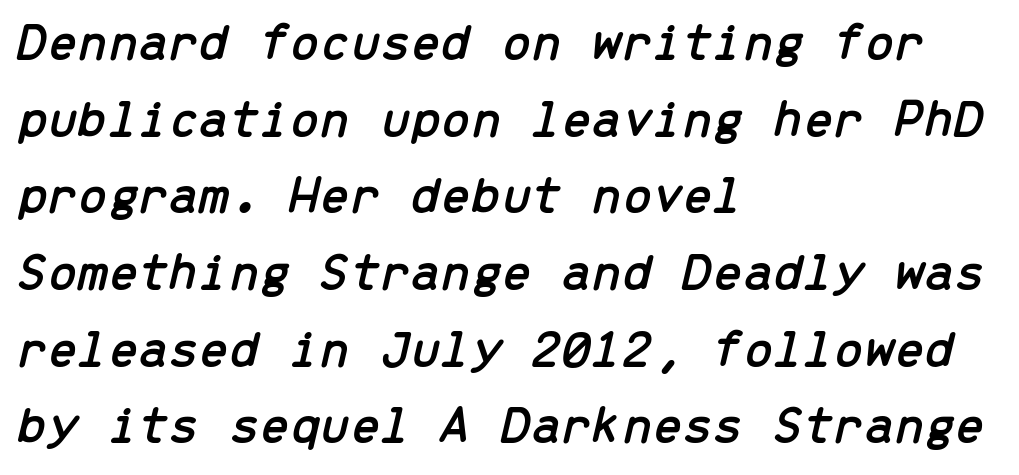
{"italic": "yes", "lean": "right", "slant_degrees": 13, "width": "normal", "stroke_contrast": "low", "x_height": "medium", "monospaced": "yes", "underline": "no", "align": "left", "line_spacing": "normal", "line_spacing_ratio": 1.42, "letter_spacing": "normal", "letter_spacing_em": 0.0, "glyph_px": 54}
